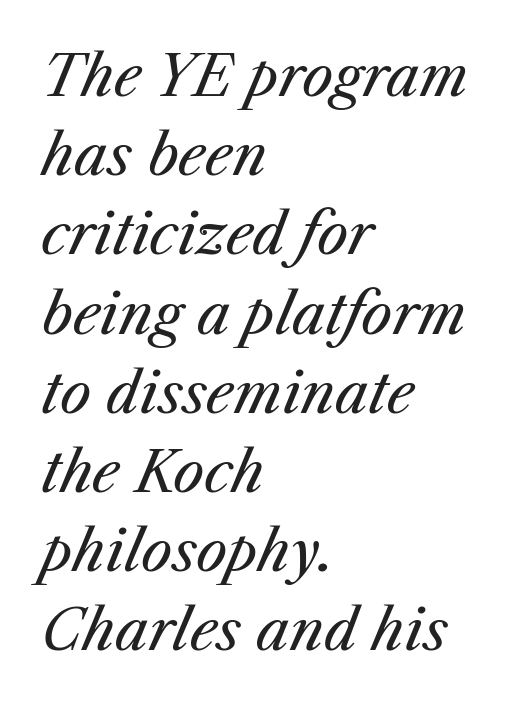
{"italic": "yes", "lean": "right", "slant_degrees": 25, "bold": "no", "weight": "regular", "width": "normal", "stroke_contrast": "medium", "x_height": "medium", "monospaced": "no", "underline": "no", "align": "left", "line_spacing": "normal", "line_spacing_ratio": 1.44, "letter_spacing": "normal", "letter_spacing_em": 0.0, "glyph_px": 55}
